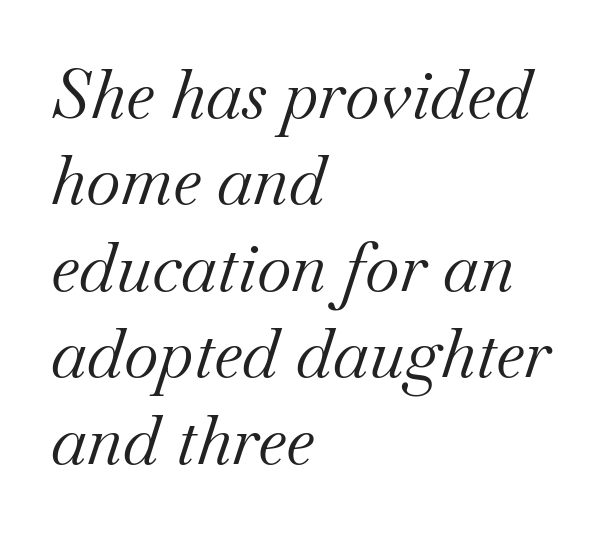
The face used here is rendered with its standard letterfit. When letters slant like this, we call the style italic. Stems and bowls with no extra thickness — not bold. Where is the straight margin? On the left. Check where the strokes stop: tiny serifs finish them off.
